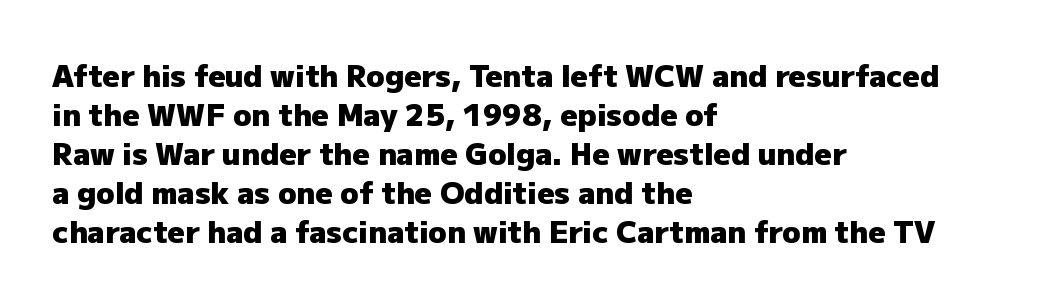
Q: Is the text bold? A: Yes.
Q: Is the text italic (slanted)? A: No, it is upright.
Q: Is the typeface a serif or a sans-serif typeface? A: Sans-serif.
Q: Is the text underlined? A: No.
Q: How is the paragraph aligned? A: Left-aligned.
Q: Is the spacing between letters normal or unusually wide? A: Normal.
Q: Is the spacing between lines tight, normal or loose? A: Normal.
Q: Width (condensed, normal, or wide)? A: Normal.
Q: Stroke contrast? A: Low.
Q: x-height? A: Medium.
Q: Monospaced? A: No.
